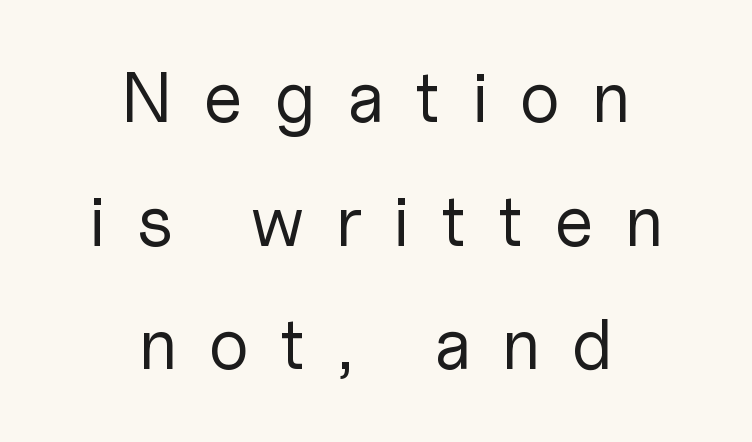
The image shows 71 px regular-weight sans-serif type, upright; set centered, line spacing 1.74x, unusually wide letter spacing (+0.42 em), not underlined; low stroke contrast and a medium x-height.
